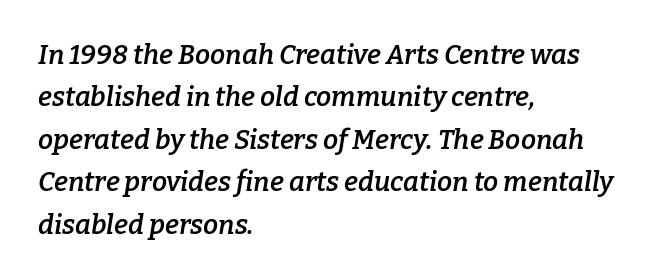
Q: Is the text bold? A: Semi-bold.
Q: Is the text italic (slanted)? A: Yes, it leans right by about 9 degrees.
Q: Is the text underlined? A: No.
Q: How is the paragraph aligned? A: Left-aligned.
Q: Is the spacing between letters normal or unusually wide? A: Normal.
Q: Is the spacing between lines tight, normal or loose? A: Normal.
